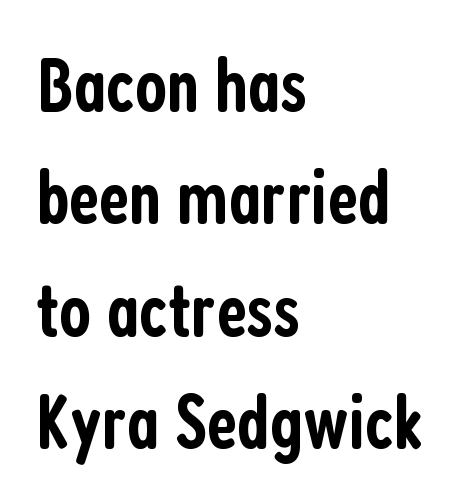
The image shows 77 px semibold, condensed sans-serif type, upright; set left-aligned, normal line spacing (1.46x), normal letter spacing, not underlined; low stroke contrast and a medium x-height.
